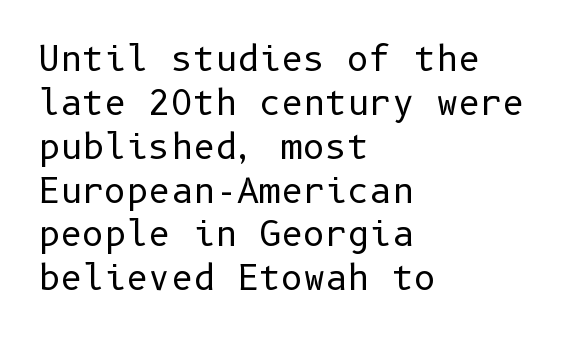
{"serif": "no", "italic": "no", "bold": "no", "weight": "regular", "width": "normal", "stroke_contrast": "low", "x_height": "medium", "underline": "no", "align": "left", "line_spacing": "normal", "line_spacing_ratio": 1.29, "letter_spacing": "normal", "letter_spacing_em": 0.0, "glyph_px": 34}
